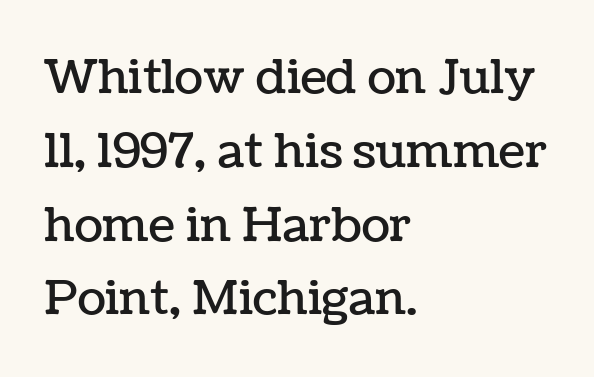
Q: Is the text italic (slanted)? A: No, it is upright.
Q: Is the text underlined? A: No.
Q: How is the paragraph aligned? A: Left-aligned.
Q: Is the spacing between letters normal or unusually wide? A: Normal.
Q: Is the spacing between lines tight, normal or loose? A: Normal.
Q: Width (condensed, normal, or wide)? A: Normal.
Q: Stroke contrast? A: Low.
Q: x-height? A: Medium.
Q: Monospaced? A: No.
